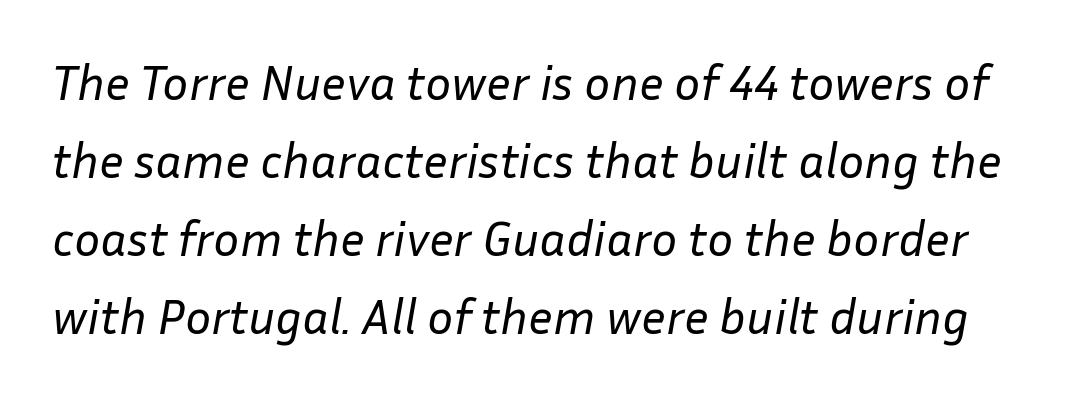
Weight: not bold — regular or lighter. Unmarked baselines from the first word to the last. Rows of type keep a routine distance in the vertical direction. Compared with ordinary roman type, these characters are visibly tilted. Here the designer chose a conventional face with non-uniform glyph widths.
